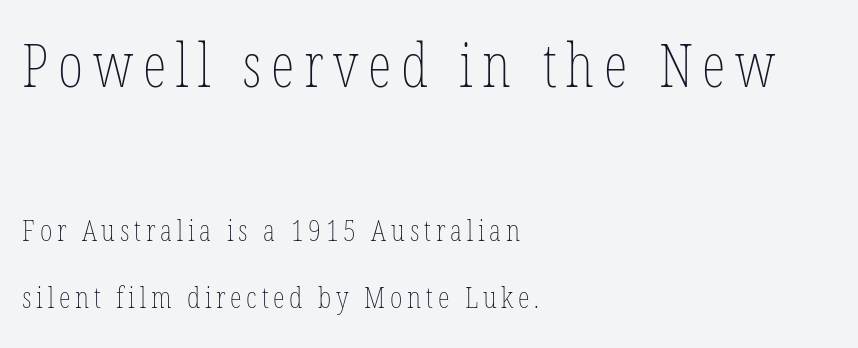
Stems and bowls with no extra thickness — not bold. Letters rest on an invisible, unmarked baseline. Notice how the passage keeps a crisp vertical edge on the left only. Unlike italic type, these characters show no tilt at all. Students, observe: this is what heavily led, spacious text looks like.
